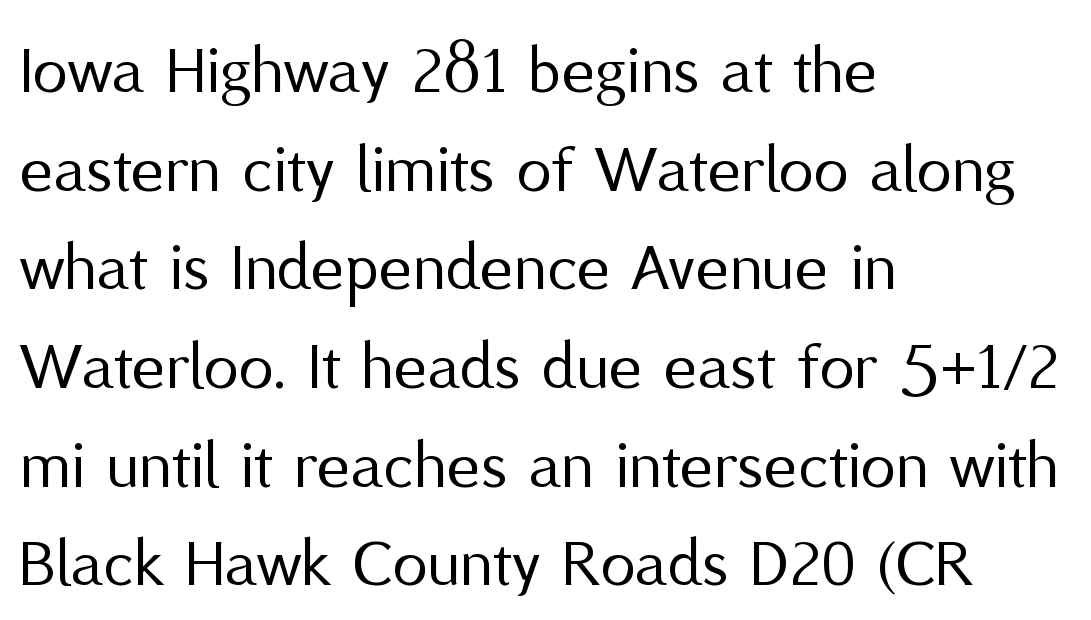
Default kerning and tracking; the words read as compact shapes. The paragraph shown leans on its left margin. You can tell from the bare stems that sans-serif type was used. The block of text has a typical density, with ordinary space between rows. Is there any slant? The stems are plumb.
